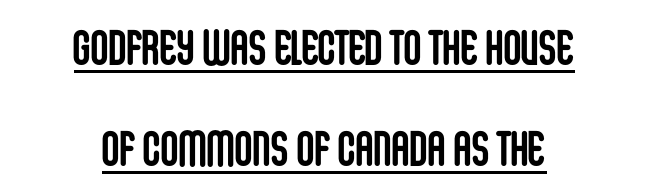
{"serif": "no", "italic": "no", "bold": "yes", "weight": "semibold", "width": "condensed", "stroke_contrast": "low", "x_height": "large", "monospaced": "no", "underline": "yes", "align": "center", "line_spacing": "loose", "line_spacing_ratio": 2.06, "letter_spacing": "normal", "letter_spacing_em": 0.0, "glyph_px": 49}
